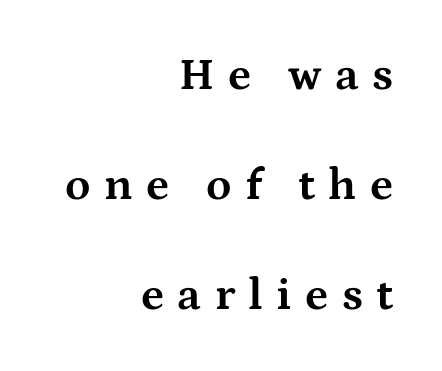
Notice the wide empty band between every row — that's loose leading. Just letters on the line, the space beneath them empty. This sample is right-justified, so line beginnings fall wherever the words allow. Here the glyphs are tracked loosely, breaking word shapes into spaced letters. Are there feet on the stems? There are — it's a serif.
